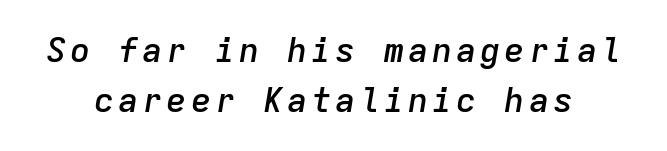
The image shows 34 px semibold type, italic (leaning right), monospaced; set normal line spacing (1.46x), not underlined; low stroke contrast and a medium x-height.
